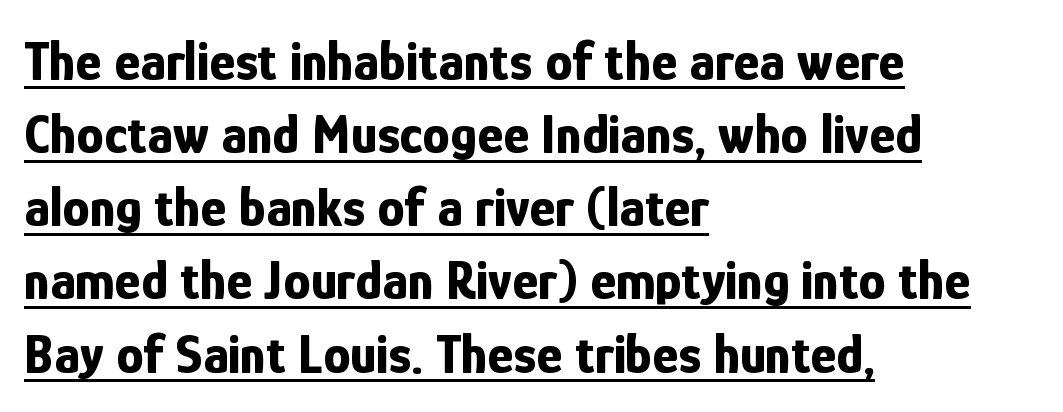
Q: Is the text bold? A: Yes.
Q: Is the text italic (slanted)? A: No, it is upright.
Q: Is the typeface a serif or a sans-serif typeface? A: Sans-serif.
Q: Is the text underlined? A: Yes.
Q: How is the paragraph aligned? A: Left-aligned.
Q: Is the spacing between letters normal or unusually wide? A: Normal.
Q: Is the spacing between lines tight, normal or loose? A: Normal.
Q: Width (condensed, normal, or wide)? A: Condensed.
Q: Stroke contrast? A: Low.
Q: x-height? A: Medium.
Q: Monospaced? A: No.
